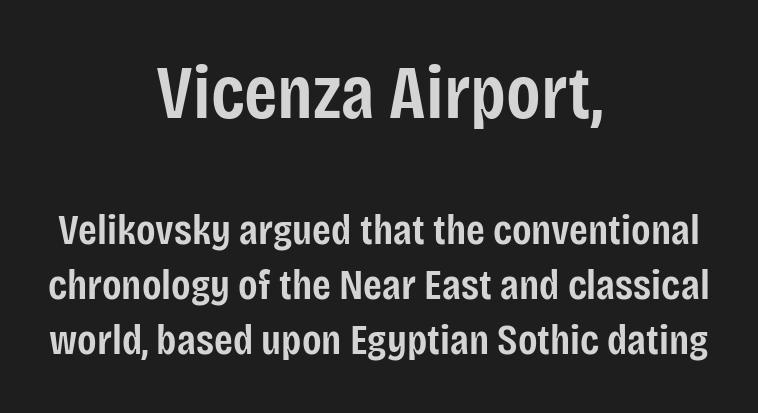
{"serif": "no", "italic": "no", "bold": "semi", "weight": "semibold", "width": "condensed", "stroke_contrast": "low", "x_height": "large", "monospaced": "no", "underline": "no", "align": "center", "line_spacing": "normal", "line_spacing_ratio": 1.27, "letter_spacing": "normal", "letter_spacing_em": 0.0, "larger_block": "first", "size_ratio": 1.77, "glyph_px": 76}
